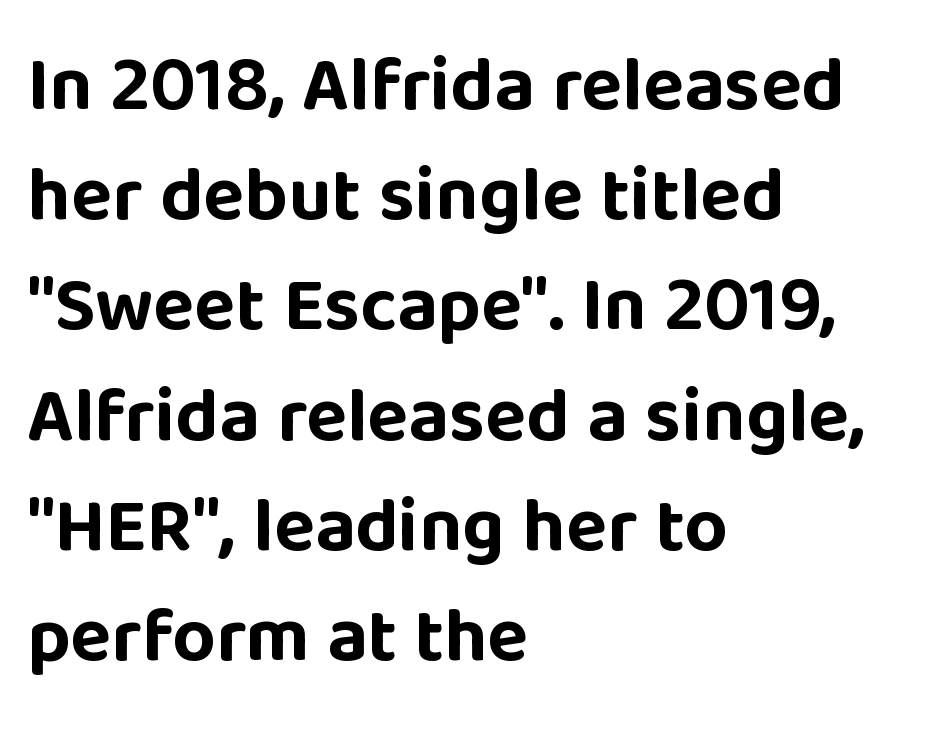
Q: Is the text bold? A: Yes.
Q: Is the text italic (slanted)? A: No, it is upright.
Q: Is the typeface a serif or a sans-serif typeface? A: Sans-serif.
Q: Is the text underlined? A: No.
Q: How is the paragraph aligned? A: Left-aligned.
Q: Is the spacing between letters normal or unusually wide? A: Normal.
Q: Is the spacing between lines tight, normal or loose? A: Normal.
Q: Width (condensed, normal, or wide)? A: Normal.
Q: Stroke contrast? A: Low.
Q: x-height? A: Large.
Q: Monospaced? A: No.
